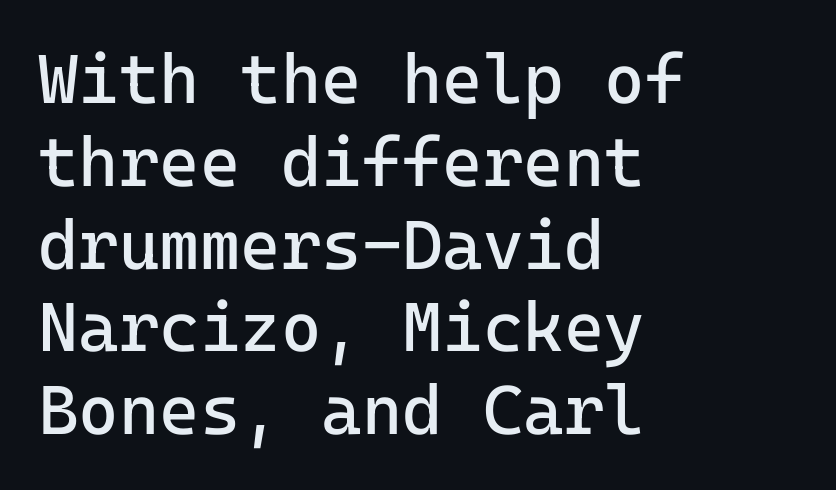
Glance below the letters and you will spot only blank space. Summary of weight: not heavy and not bold. The typesetter chose a ragged-right arrangement here. The lettering stays uniformly vertical, giving the passage a roman look. What kind of face is this? One without serifs — a sans. Caption: standard tracking, unaltered.
